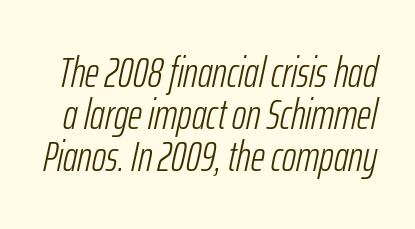
{"italic": "yes", "lean": "right", "slant_degrees": 12, "bold": "no", "weight": "light", "width": "condensed", "stroke_contrast": "low", "x_height": "medium", "monospaced": "no", "underline": "no", "line_spacing": "tight", "line_spacing_ratio": 0.98, "letter_spacing": "normal", "letter_spacing_em": 0.0, "glyph_px": 43}
